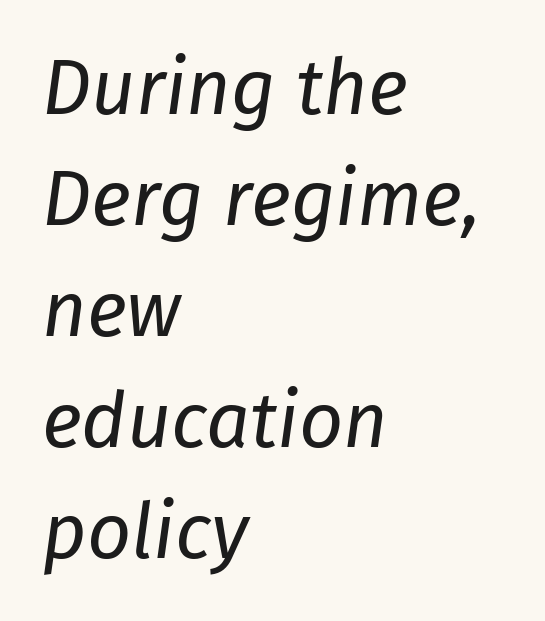
The image shows 77 px regular-weight type, italic (leaning right); set left-aligned, normal line spacing (1.44x), normal letter spacing, not underlined; low stroke contrast and a medium x-height.
